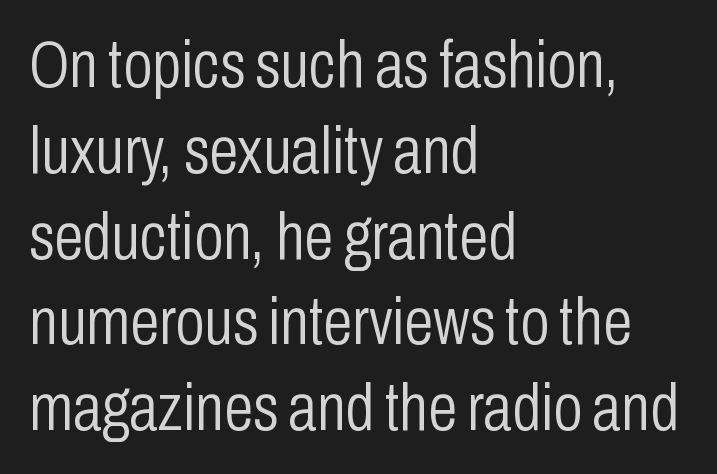
Left-aligned paragraph, ragged on the right. Regular leading. Each letter's strokes conclude bluntly, with no projecting serifs. Think of a printed novel: that variable character pitch is what you see here. Does the lettering tilt? It doesn't — this is upright.
